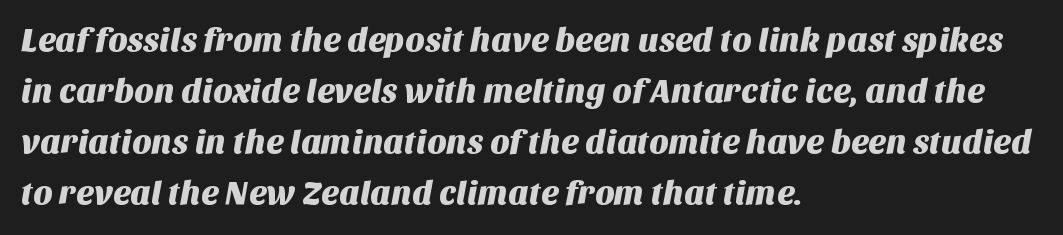
Which margin do the lines hug? The left one — the right edge is uneven. There is no visible air inserted between adjacent glyphs. Varying glyph widths throughout — classic text-font behaviour. A normal amount of white space separates one row of letters from the next. The passage shown is typeset with a sans-serif family.
